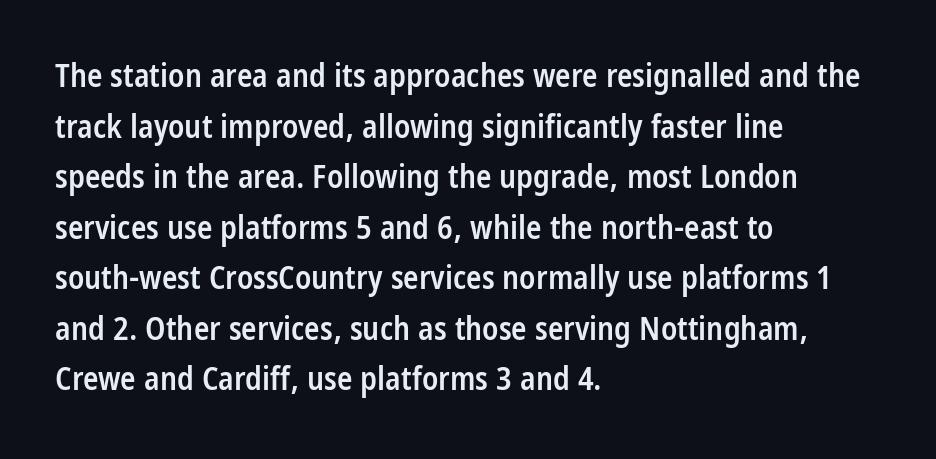
Q: Is the text bold? A: Semi-bold.
Q: Is the text italic (slanted)? A: No, it is upright.
Q: Is the typeface a serif or a sans-serif typeface? A: Sans-serif.
Q: Is the text underlined? A: No.
Q: How is the paragraph aligned? A: Left-aligned.
Q: Is the spacing between letters normal or unusually wide? A: Normal.
Q: Is the spacing between lines tight, normal or loose? A: Normal.
Q: Width (condensed, normal, or wide)? A: Condensed.
Q: Stroke contrast? A: Low.
Q: x-height? A: Large.
Q: Monospaced? A: No.
